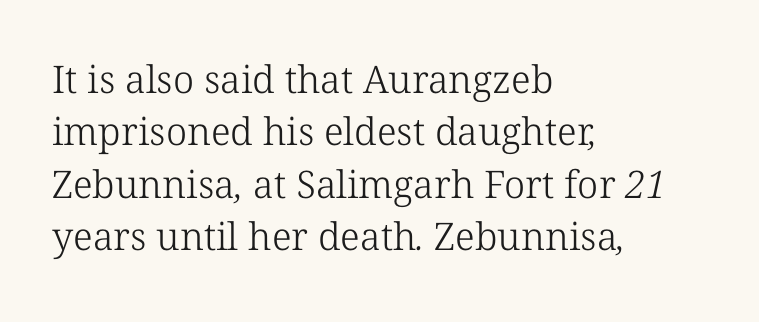
{"serif": "yes", "bold": "no", "weight": "light", "width": "normal", "stroke_contrast": "low", "x_height": "medium", "monospaced": "no", "underline": "no", "align": "left", "line_spacing": "normal", "line_spacing_ratio": 1.38, "letter_spacing": "normal", "letter_spacing_em": 0.0, "glyph_px": 38}
